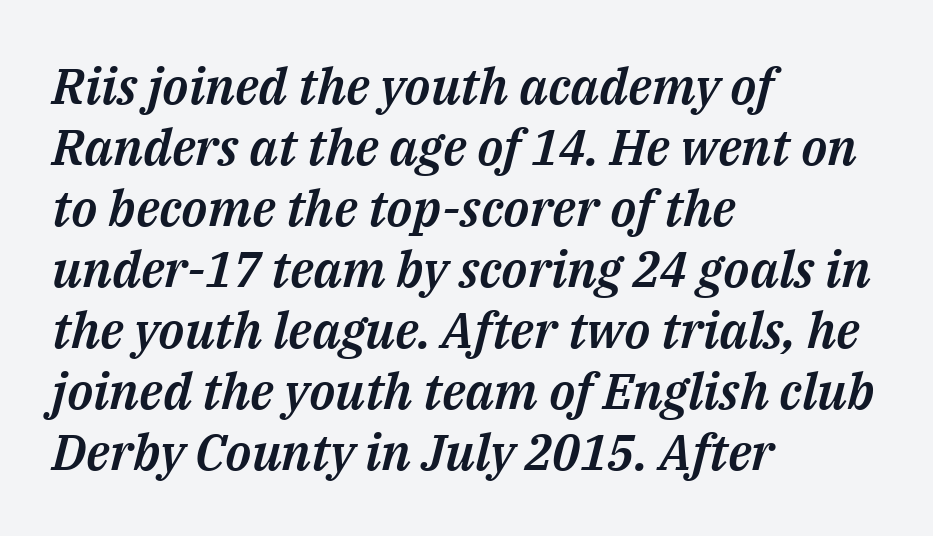
The image shows 50 px text type, italic (leaning right); set left-aligned, line spacing 1.22x, normal letter spacing, not underlined; medium stroke contrast and a medium x-height.
